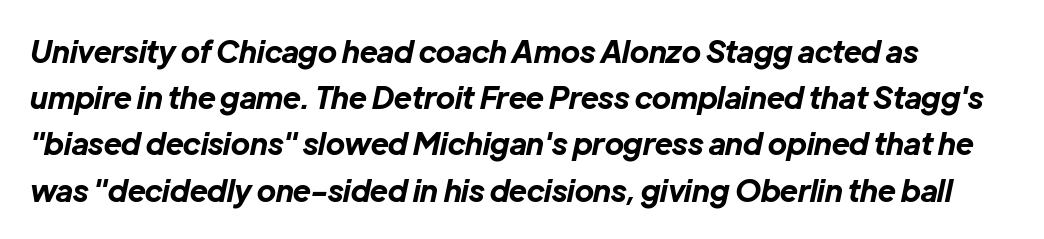
Q: Is the text bold? A: Yes.
Q: Is the text italic (slanted)? A: Yes, it leans right by about 12 degrees.
Q: Is the text underlined? A: No.
Q: Is the spacing between letters normal or unusually wide? A: Normal.
Q: Is the spacing between lines tight, normal or loose? A: Normal.
Q: Width (condensed, normal, or wide)? A: Normal.
Q: Stroke contrast? A: Low.
Q: x-height? A: Medium.
Q: Monospaced? A: No.
